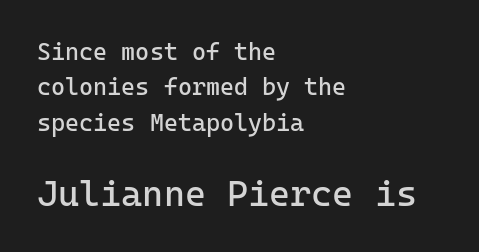
{"serif": "no", "italic": "no", "bold": "no", "weight": "regular", "width": "normal", "stroke_contrast": "low", "x_height": "medium", "monospaced": "yes", "underline": "no", "align": "left", "line_spacing": "normal", "line_spacing_ratio": 1.47, "letter_spacing": "normal", "letter_spacing_em": 0.0, "larger_block": "second", "size_ratio": 1.5, "glyph_px": 36}
